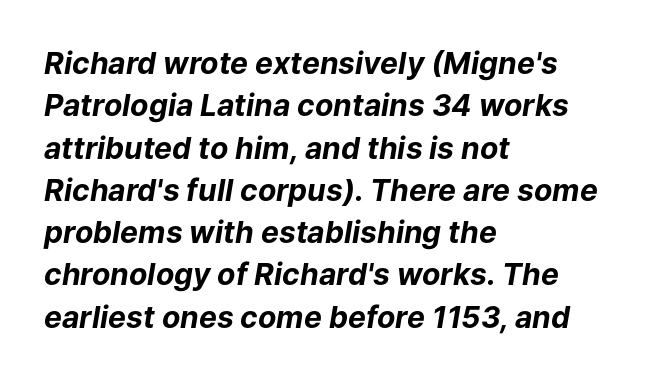
Q: Is the text bold? A: Yes.
Q: Is the text italic (slanted)? A: Yes, it leans right by about 9 degrees.
Q: Is the text underlined? A: No.
Q: How is the paragraph aligned? A: Left-aligned.
Q: Is the spacing between letters normal or unusually wide? A: Normal.
Q: Is the spacing between lines tight, normal or loose? A: Normal.
Q: Width (condensed, normal, or wide)? A: Normal.
Q: Stroke contrast? A: Low.
Q: x-height? A: Medium.
Q: Monospaced? A: No.
